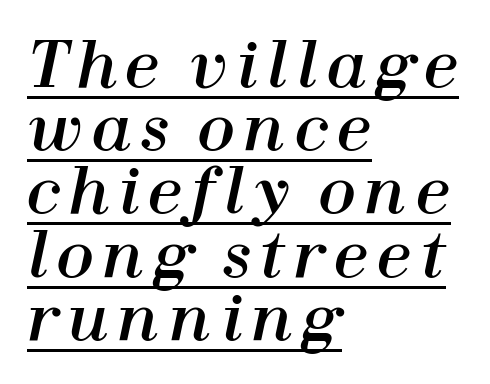
The image shows 62 px text type, italic (leaning right); set left-aligned, tight line spacing (1.02x), underlined; high stroke contrast and a medium x-height.
